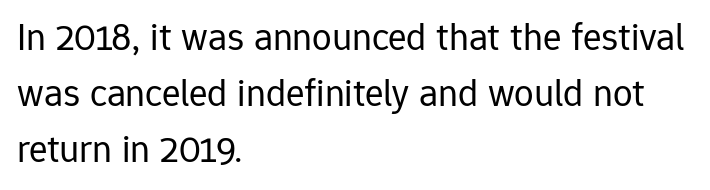
{"serif": "no", "italic": "no", "bold": "no", "weight": "regular", "width": "normal", "stroke_contrast": "low", "x_height": "medium", "monospaced": "no", "underline": "no", "align": "left", "line_spacing": "normal", "line_spacing_ratio": 1.43, "letter_spacing": "normal", "letter_spacing_em": 0.0, "glyph_px": 39}
